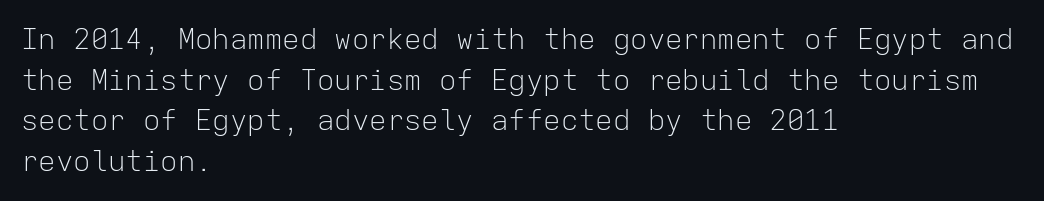
Q: Is the text bold? A: No.
Q: Is the text italic (slanted)? A: No, it is upright.
Q: Is the typeface a serif or a sans-serif typeface? A: Sans-serif.
Q: Is the text underlined? A: No.
Q: How is the paragraph aligned? A: Left-aligned.
Q: Is the spacing between letters normal or unusually wide? A: Normal.
Q: Is the spacing between lines tight, normal or loose? A: Normal.
Q: Width (condensed, normal, or wide)? A: Normal.
Q: Stroke contrast? A: Low.
Q: x-height? A: Medium.
Q: Monospaced? A: Yes.
